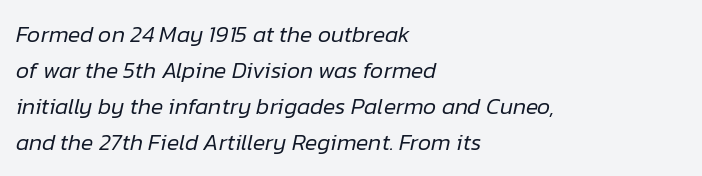
Successive baselines arrive at the customary interval. Only glyphs here, with clear space below each row. Weight: not bold — regular or lighter. The line texture is even and compact thanks to regular tracking. The paragraph has a hard left edge and a soft right edge. Slanted lettering throughout.
